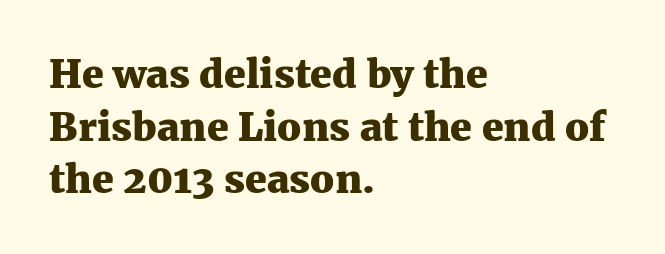
{"serif": "yes", "italic": "no", "bold": "yes", "weight": "heavy", "width": "normal", "stroke_contrast": "medium", "x_height": "medium", "monospaced": "no", "underline": "no", "align": "left", "line_spacing": "normal", "line_spacing_ratio": 1.35, "letter_spacing": "normal", "letter_spacing_em": 0.0, "glyph_px": 39}
